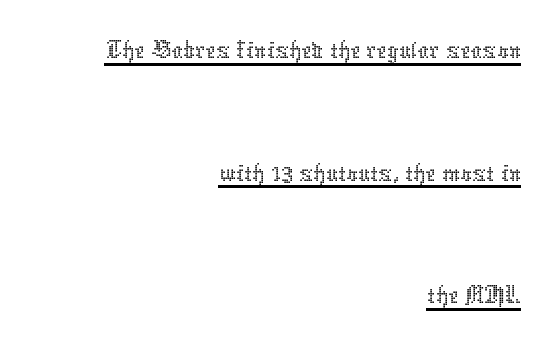
The image shows 57 px thin type, upright; set right-aligned, loose line spacing (2.15x), normal letter spacing, underlined; low stroke contrast and a medium x-height.
